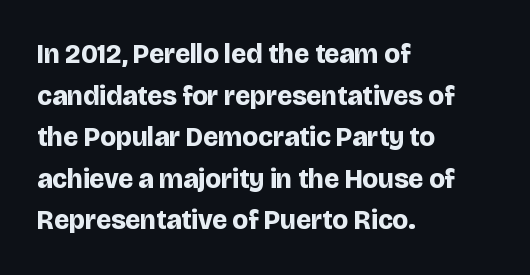
Q: Is the text bold? A: Yes.
Q: Is the text italic (slanted)? A: No, it is upright.
Q: Is the text underlined? A: No.
Q: How is the paragraph aligned? A: Left-aligned.
Q: Is the spacing between letters normal or unusually wide? A: Normal.
Q: Is the spacing between lines tight, normal or loose? A: Normal.
